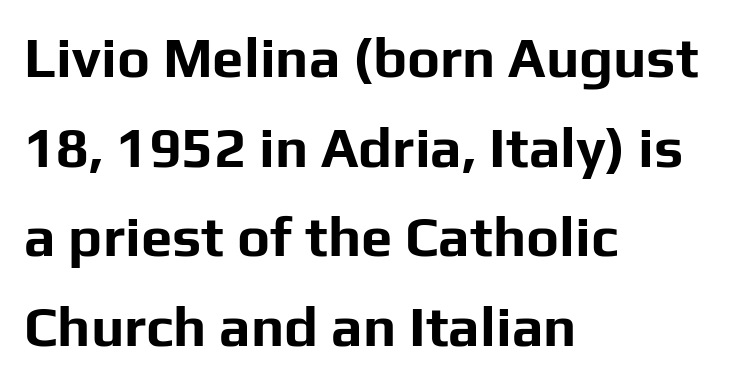
The image shows 56 px bold sans-serif type, upright; set left-aligned, normal line spacing (1.6x), normal letter spacing, not underlined; low stroke contrast and a medium x-height.
